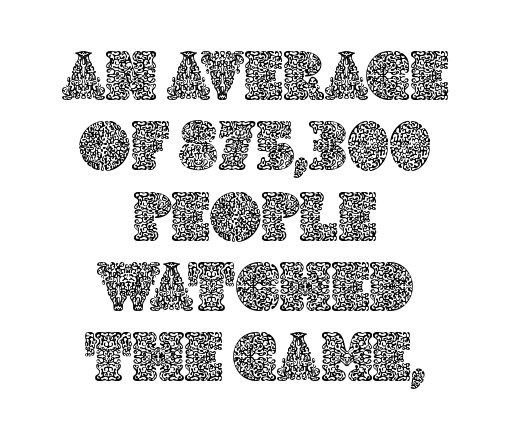
{"italic": "no", "width": "normal", "x_height": "large", "monospaced": "no", "underline": "no", "align": "center", "line_spacing": "tight", "line_spacing_ratio": 0.99, "letter_spacing": "normal", "letter_spacing_em": 0.0, "glyph_px": 71}
